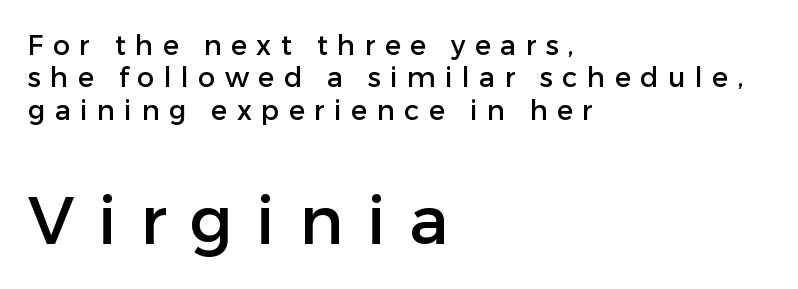
Q: Is the text italic (slanted)? A: No, it is upright.
Q: Is the typeface a serif or a sans-serif typeface? A: Sans-serif.
Q: Is the text underlined? A: No.
Q: How is the paragraph aligned? A: Left-aligned.
Q: Is the spacing between letters normal or unusually wide? A: Unusually wide.
Q: Which block of text is set in a larger size, the first (top) or the second (bottom)? A: The second (bottom) one.
Q: Width (condensed, normal, or wide)? A: Normal.
Q: Stroke contrast? A: Low.
Q: x-height? A: Medium.
Q: Monospaced? A: No.
